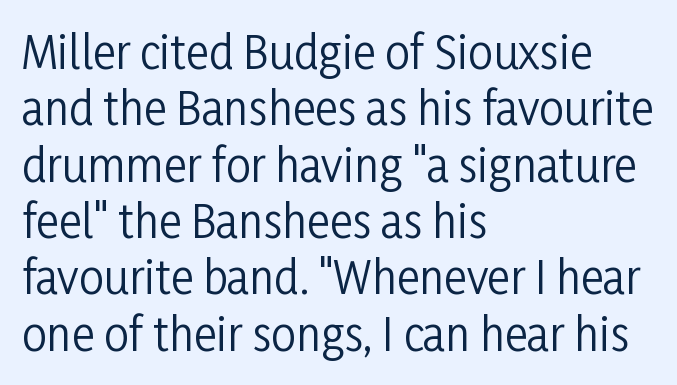
Each letter's strokes conclude bluntly, with no projecting serifs. Proportional: the letters do not fall into vertical columns. This is roman type, the default non-slanted kind. Honestly, the letter spacing is just normal — you wouldn't notice it.
